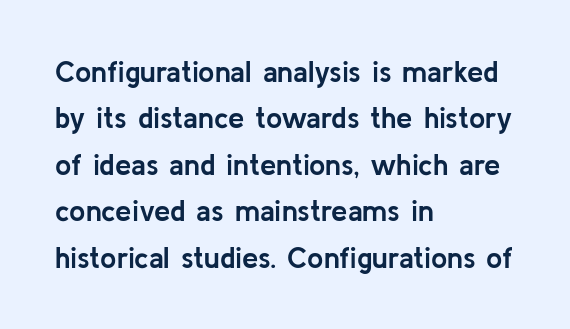
Q: Is the text bold? A: Yes.
Q: Is the text italic (slanted)? A: No, it is upright.
Q: Is the typeface a serif or a sans-serif typeface? A: Sans-serif.
Q: Is the text underlined? A: No.
Q: How is the paragraph aligned? A: Left-aligned.
Q: Is the spacing between letters normal or unusually wide? A: Normal.
Q: Is the spacing between lines tight, normal or loose? A: Normal.
Q: Width (condensed, normal, or wide)? A: Normal.
Q: Stroke contrast? A: Low.
Q: x-height? A: Medium.
Q: Monospaced? A: No.
